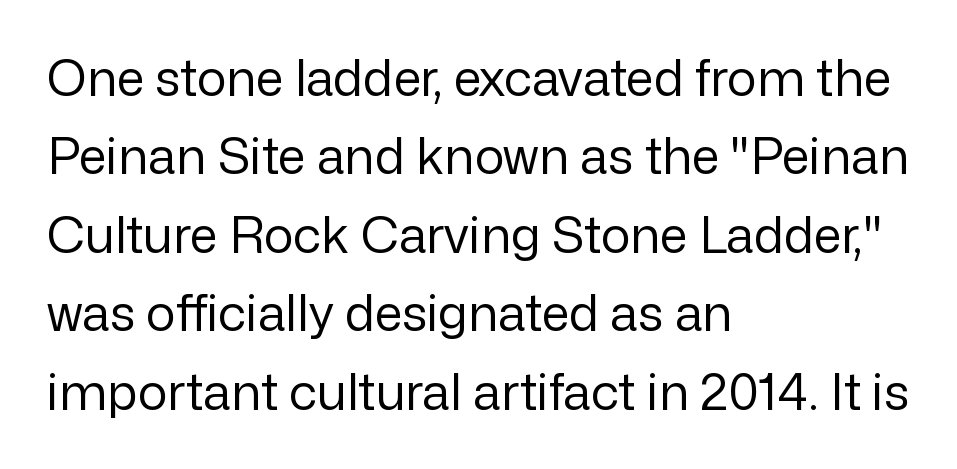
{"serif": "no", "italic": "no", "bold": "no", "weight": "regular", "width": "normal", "stroke_contrast": "low", "x_height": "medium", "monospaced": "no", "underline": "no", "align": "left", "line_spacing": "normal", "line_spacing_ratio": 1.57, "letter_spacing": "normal", "letter_spacing_em": 0.0, "glyph_px": 50}
